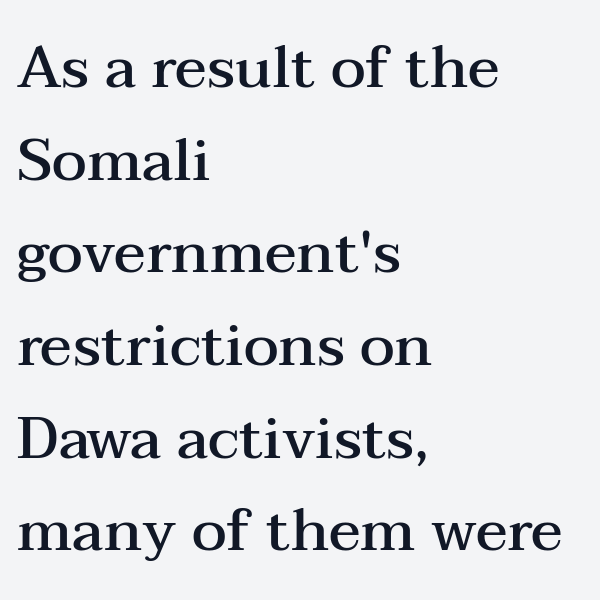
Q: Is the text bold? A: Semi-bold.
Q: Is the text italic (slanted)? A: No, it is upright.
Q: Is the typeface a serif or a sans-serif typeface? A: Serif.
Q: Is the text underlined? A: No.
Q: How is the paragraph aligned? A: Left-aligned.
Q: Is the spacing between letters normal or unusually wide? A: Normal.
Q: Is the spacing between lines tight, normal or loose? A: Normal.
Q: Width (condensed, normal, or wide)? A: Wide.
Q: Stroke contrast? A: Medium.
Q: x-height? A: Medium.
Q: Monospaced? A: No.
